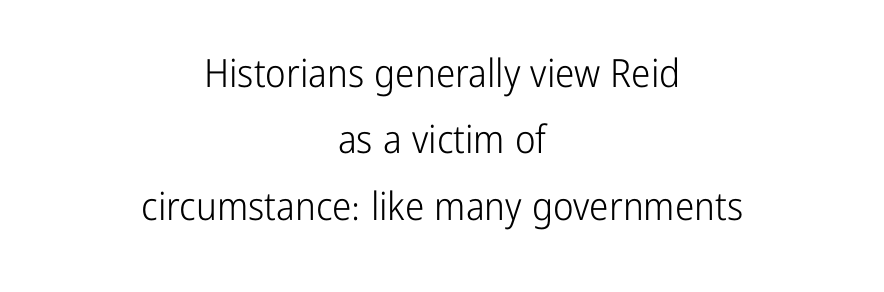
{"serif": "no", "italic": "no", "bold": "no", "weight": "light", "width": "condensed", "stroke_contrast": "low", "x_height": "medium", "monospaced": "no", "underline": "no", "align": "center", "line_spacing": "normal", "line_spacing_ratio": 1.7, "letter_spacing": "normal", "letter_spacing_em": 0.0, "glyph_px": 39}
